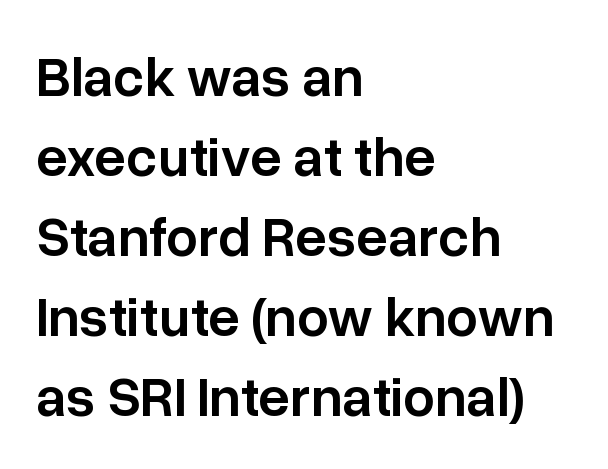
Default kerning and tracking; the words read as compact shapes. The gap between lines stays unmarked. These lines are set flush left with a ragged right edge. You can tell it's not italic because the verticals are truly vertical.
